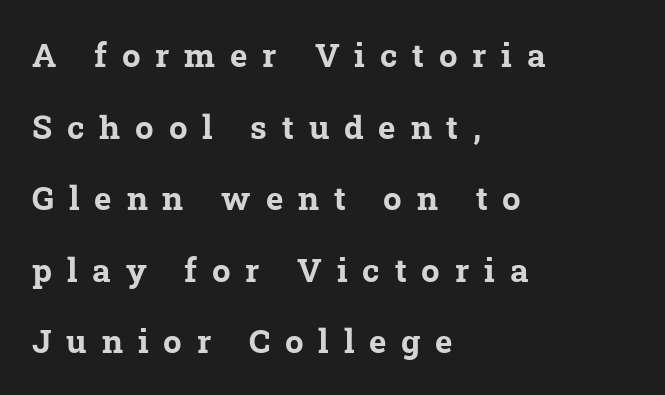
{"serif": "yes", "bold": "yes", "weight": "bold", "width": "normal", "stroke_contrast": "low", "x_height": "medium", "monospaced": "no", "underline": "no", "align": "left", "line_spacing": "loose", "line_spacing_ratio": 2.17, "letter_spacing": "wide", "letter_spacing_em": 0.45, "glyph_px": 33}
